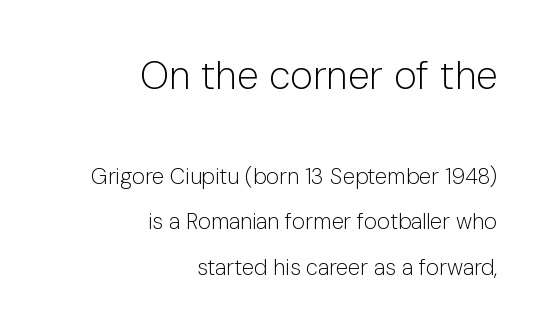
{"serif": "no", "italic": "no", "bold": "no", "weight": "light", "width": "normal", "stroke_contrast": "low", "x_height": "medium", "monospaced": "no", "underline": "no", "align": "right", "line_spacing": "loose", "line_spacing_ratio": 2.07, "letter_spacing": "normal", "letter_spacing_em": 0.0, "larger_block": "first", "size_ratio": 1.77, "glyph_px": 39}
